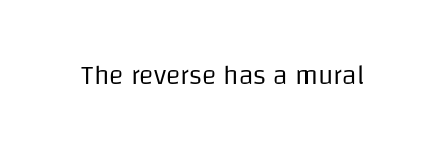
Q: Is the text bold? A: No.
Q: Is the text italic (slanted)? A: No, it is upright.
Q: Is the text underlined? A: No.
Q: Is the spacing between letters normal or unusually wide? A: Normal.
